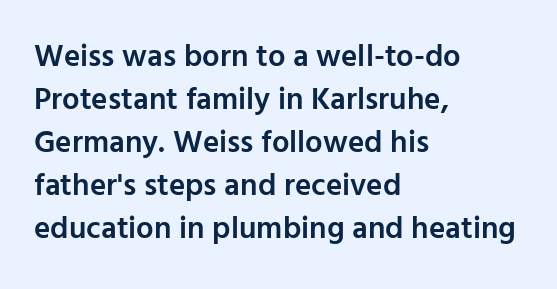
Q: Is the text bold? A: Semi-bold.
Q: Is the text italic (slanted)? A: No, it is upright.
Q: Is the typeface a serif or a sans-serif typeface? A: Sans-serif.
Q: Is the text underlined? A: No.
Q: How is the paragraph aligned? A: Left-aligned.
Q: Is the spacing between letters normal or unusually wide? A: Normal.
Q: Is the spacing between lines tight, normal or loose? A: Normal.
Q: Width (condensed, normal, or wide)? A: Normal.
Q: Stroke contrast? A: Low.
Q: x-height? A: Medium.
Q: Monospaced? A: No.
